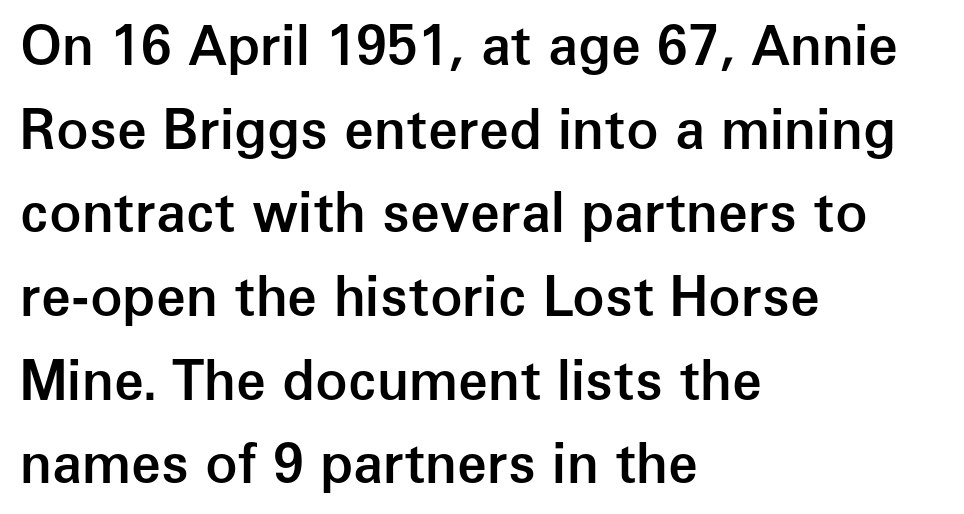
The image shows 54 px semibold sans-serif type, upright; set left-aligned, normal line spacing (1.55x), normal letter spacing, not underlined; low stroke contrast and a medium x-height.
